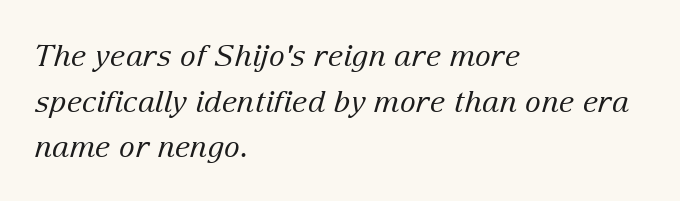
Here the glyphs are tracked normally, forming tight word shapes. Each letter's strokes conclude with small projecting serifs. Caption: multi-line text, flush left, ragged right. Notice how the stems are inclined rather than vertical — that's the hallmark of italics. The letters advance in unequal steps, a hallmark of proportional type.
